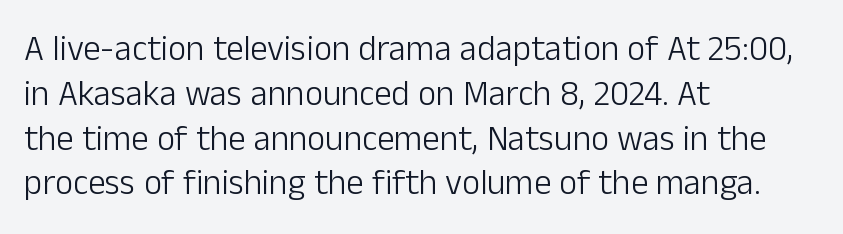
Honestly, there is no underline to notice here at all. This reads as an unemphasized weight, regular at the heaviest. Quick note: not italic, upright. A typesetter would call this proportional, since set widths differ per character.
